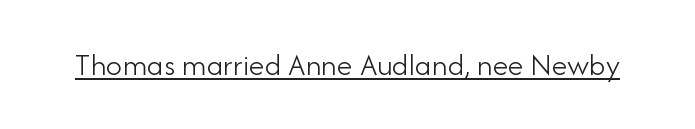
Q: Is the text bold? A: No.
Q: Is the text italic (slanted)? A: No, it is upright.
Q: Is the typeface a serif or a sans-serif typeface? A: Sans-serif.
Q: Is the text underlined? A: Yes.
Q: Is the spacing between letters normal or unusually wide? A: Normal.
Q: Width (condensed, normal, or wide)? A: Normal.
Q: Stroke contrast? A: Low.
Q: x-height? A: Small.
Q: Monospaced? A: No.
